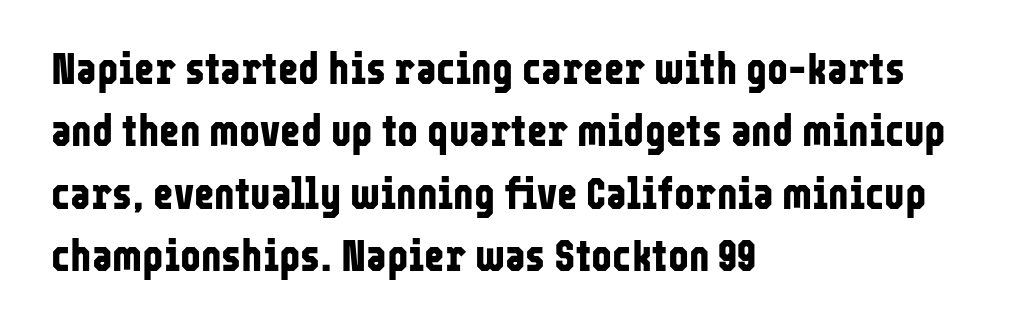
The image shows 44 px bold, condensed sans-serif type, upright; set left-aligned, normal line spacing (1.42x), normal letter spacing, not underlined; low stroke contrast and a medium x-height.
